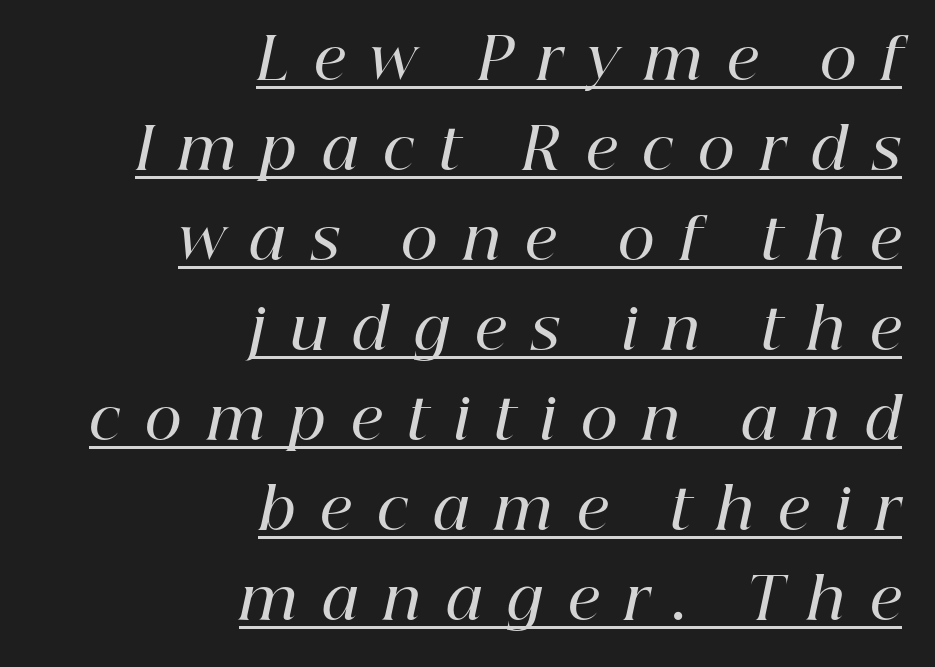
{"serif": "yes", "italic": "yes", "lean": "right", "slant_degrees": 12, "bold": "semi", "weight": "semibold", "width": "normal", "stroke_contrast": "high", "x_height": "medium", "monospaced": "no", "underline": "yes", "align": "right", "line_spacing": "normal", "line_spacing_ratio": 1.58, "letter_spacing": "wide", "letter_spacing_em": 0.44, "glyph_px": 57}
